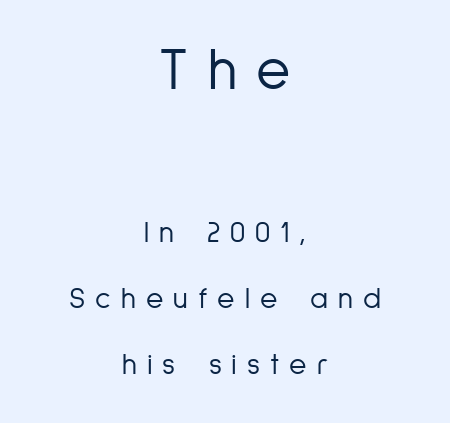
The image shows 59 px light, condensed sans-serif type, upright; set centered, loose line spacing (2.19x), unusually wide letter spacing (+0.33 em), not underlined; the first (top) block is 1.97x larger; low stroke contrast and a medium x-height.
